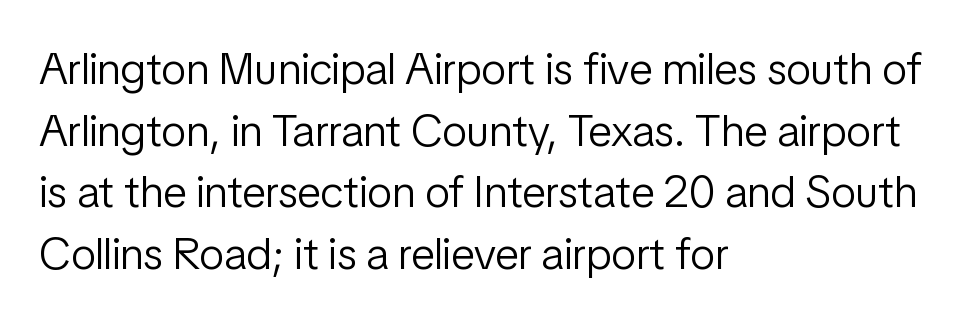
{"serif": "no", "italic": "no", "bold": "no", "weight": "light", "width": "condensed", "stroke_contrast": "low", "x_height": "medium", "monospaced": "no", "underline": "no", "align": "left", "line_spacing": "normal", "line_spacing_ratio": 1.37, "letter_spacing": "normal", "letter_spacing_em": 0.0, "glyph_px": 45}
